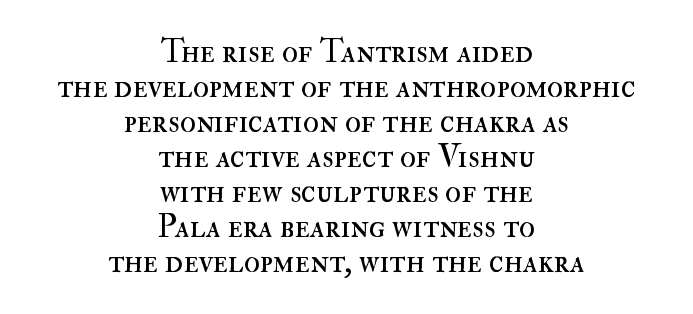
Inter-character spacing is left at the font's built-in metrics. Style check: upright. Each letter keeps its own natural width here, so spacing adapts to shape. Glance below the letters and you will spot only blank space. These lines stack symmetrically, like a column narrowing and widening about its center. The weight would be labelled regular, book, light, or lighter still.
